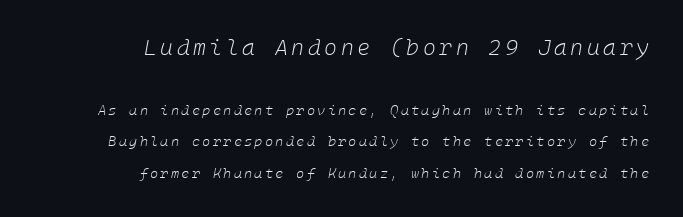
The image shows 22 px text type, italic (leaning right); set right-aligned, loose line spacing (2.27x), not underlined; the first (top) block is 1.57x larger.
